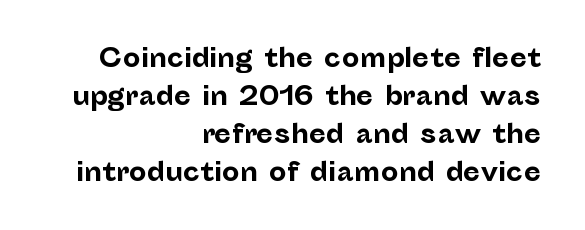
{"italic": "no", "bold": "yes", "underline": "no", "align": "right", "line_spacing": "normal", "line_spacing_ratio": 1.52, "letter_spacing": "normal", "letter_spacing_em": 0.0, "glyph_px": 25}
